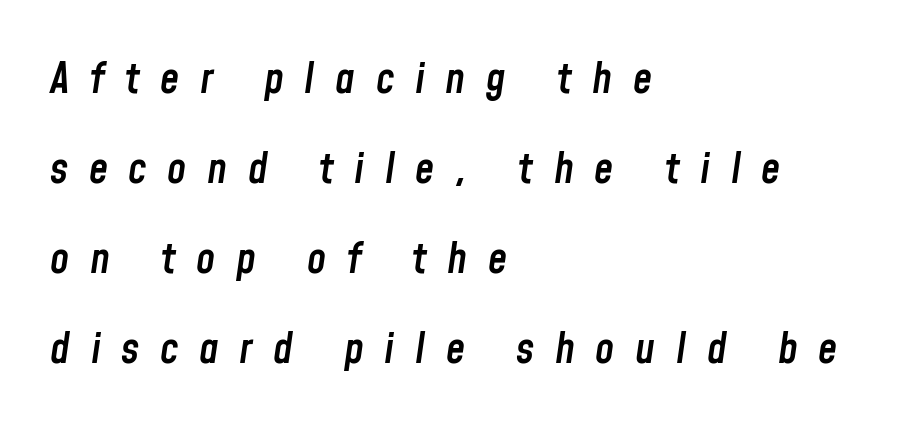
Q: Is the text bold? A: Semi-bold.
Q: Is the text italic (slanted)? A: Yes, it leans right by about 8 degrees.
Q: Is the text underlined? A: No.
Q: How is the paragraph aligned? A: Left-aligned.
Q: Is the spacing between letters normal or unusually wide? A: Unusually wide.
Q: Is the spacing between lines tight, normal or loose? A: Loose.
Q: Width (condensed, normal, or wide)? A: Condensed.
Q: Stroke contrast? A: Low.
Q: x-height? A: Medium.
Q: Monospaced? A: No.
